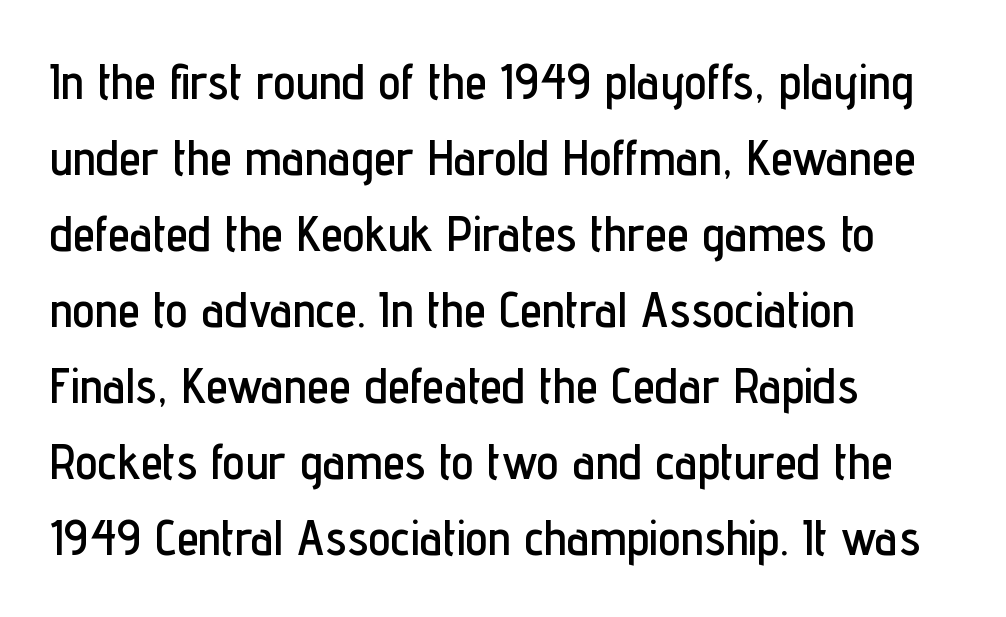
The image shows 50 px condensed sans-serif type, upright; set left-aligned, normal line spacing (1.52x), normal letter spacing, not underlined; low stroke contrast and a medium x-height.
